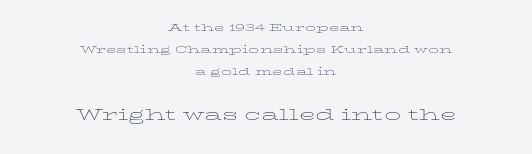
Q: Is the text bold? A: No.
Q: Is the text italic (slanted)? A: No, it is upright.
Q: Is the text underlined? A: No.
Q: How is the paragraph aligned? A: Centered.
Q: Is the spacing between letters normal or unusually wide? A: Normal.
Q: Is the spacing between lines tight, normal or loose? A: Normal.
Q: Which block of text is set in a larger size, the first (top) or the second (bottom)? A: The second (bottom) one.
